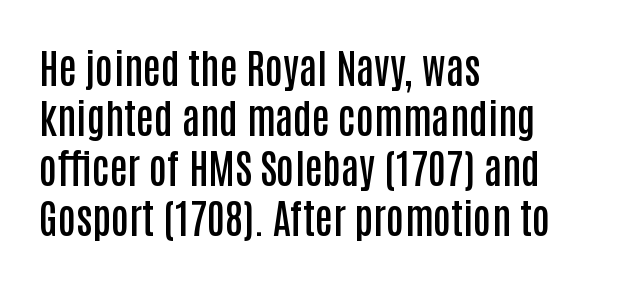
The image shows 40 px semibold, condensed sans-serif type, upright; set left-aligned, normal line spacing (1.25x), normal letter spacing, not underlined; low stroke contrast and a large x-height.
